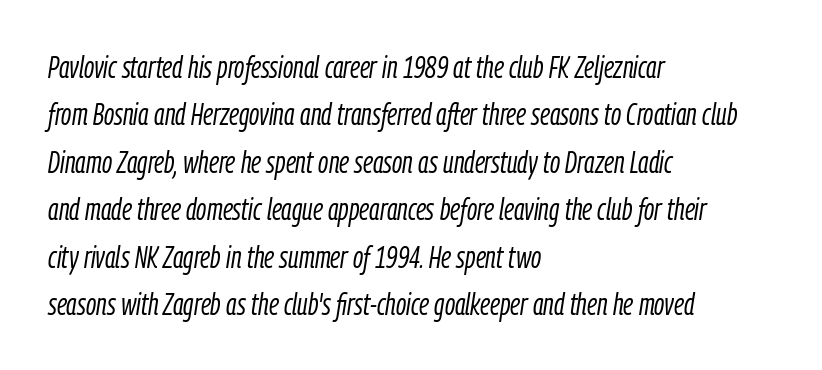
The image shows 30 px light, condensed type, italic (leaning right); set left-aligned, normal line spacing (1.58x), normal letter spacing, not underlined; low stroke contrast and a medium x-height.
